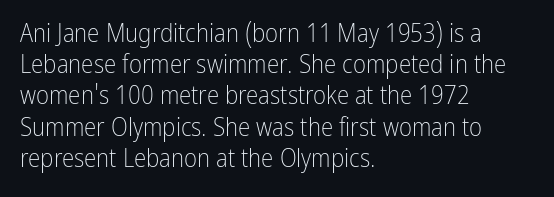
{"italic": "no", "bold": "no", "underline": "no", "align": "left", "line_spacing": "normal", "line_spacing_ratio": 1.25, "letter_spacing": "normal", "letter_spacing_em": 0.0, "glyph_px": 25}
